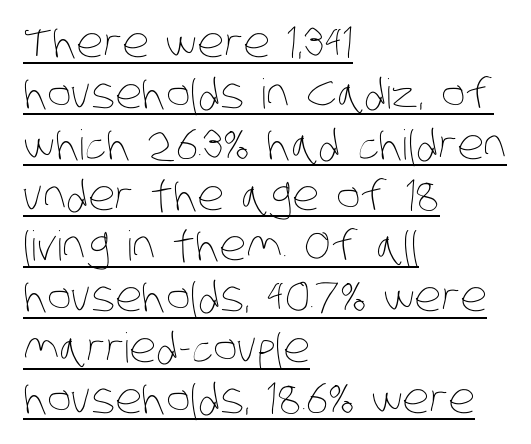
Q: Is the text bold? A: No.
Q: Is the text underlined? A: Yes.
Q: How is the paragraph aligned? A: Left-aligned.
Q: Is the spacing between letters normal or unusually wide? A: Normal.
Q: Width (condensed, normal, or wide)? A: Condensed.
Q: Stroke contrast? A: Low.
Q: x-height? A: Large.
Q: Monospaced? A: No.
